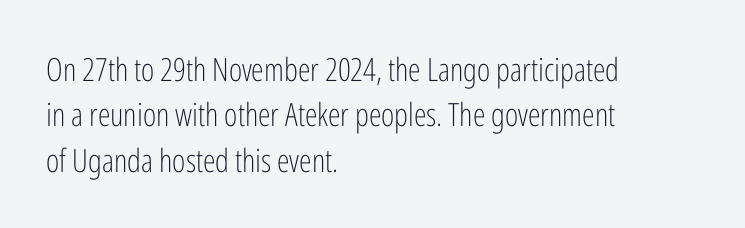
The image shows 32 px light, condensed sans-serif type, upright; set left-aligned, normal line spacing (1.42x), normal letter spacing, not underlined; low stroke contrast and a medium x-height.
